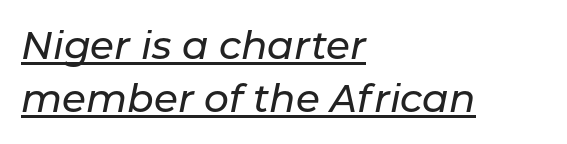
{"italic": "yes", "lean": "right", "slant_degrees": 11, "width": "normal", "stroke_contrast": "low", "x_height": "medium", "monospaced": "no", "underline": "yes", "align": "left", "line_spacing": "normal", "line_spacing_ratio": 1.37, "letter_spacing": "normal", "letter_spacing_em": 0.0, "glyph_px": 39}
